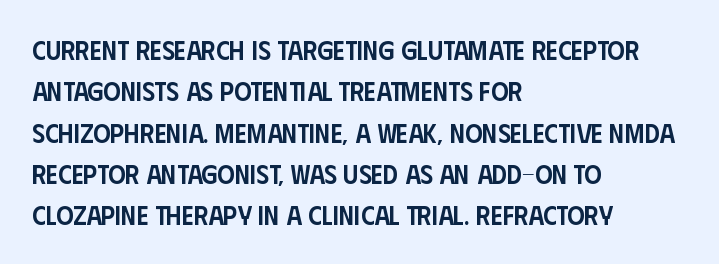
The image shows 27 px text type, upright; set left-aligned, normal line spacing (1.53x), normal letter spacing, not underlined.
